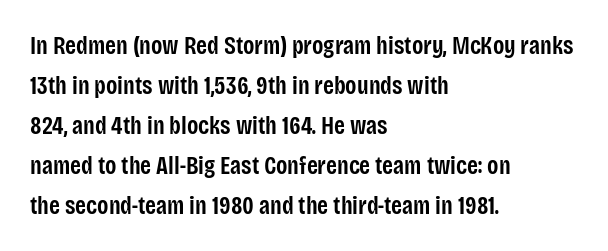
{"italic": "no", "bold": "semi", "underline": "no", "align": "left", "line_spacing": "normal", "line_spacing_ratio": 1.6, "letter_spacing": "normal", "letter_spacing_em": 0.0, "glyph_px": 25}
